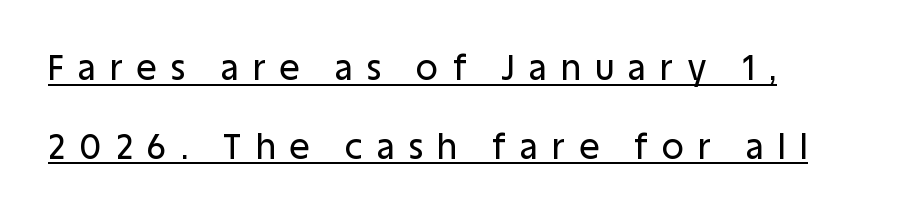
The font's upright variant was chosen for this text. Honestly, the rows look like they've been pulled way apart. The letters advance in unequal steps, a hallmark of proportional type. The typesetter has applied underlining to the passage shown.
